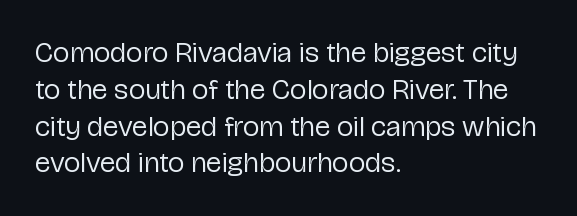
Q: Is the text bold? A: No.
Q: Is the text italic (slanted)? A: No, it is upright.
Q: Is the typeface a serif or a sans-serif typeface? A: Sans-serif.
Q: Is the text underlined? A: No.
Q: How is the paragraph aligned? A: Left-aligned.
Q: Is the spacing between letters normal or unusually wide? A: Normal.
Q: Is the spacing between lines tight, normal or loose? A: Normal.
Q: Width (condensed, normal, or wide)? A: Normal.
Q: Stroke contrast? A: Low.
Q: x-height? A: Medium.
Q: Monospaced? A: No.
